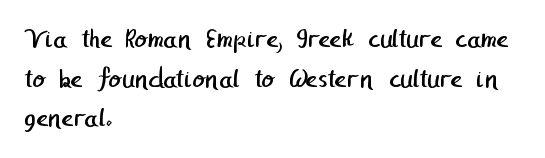
The image shows 29 px regular-weight sans-serif type; set left-aligned, normal line spacing (1.37x), normal letter spacing, not underlined; low stroke contrast and a medium x-height.
